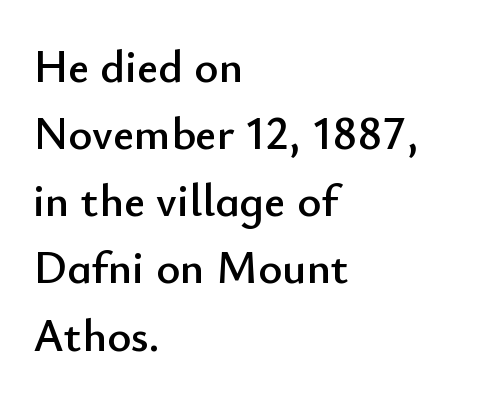
Q: Is the text italic (slanted)? A: No, it is upright.
Q: Is the typeface a serif or a sans-serif typeface? A: Sans-serif.
Q: Is the text underlined? A: No.
Q: How is the paragraph aligned? A: Left-aligned.
Q: Is the spacing between letters normal or unusually wide? A: Normal.
Q: Is the spacing between lines tight, normal or loose? A: Normal.
Q: Width (condensed, normal, or wide)? A: Normal.
Q: Stroke contrast? A: Low.
Q: x-height? A: Small.
Q: Monospaced? A: No.
